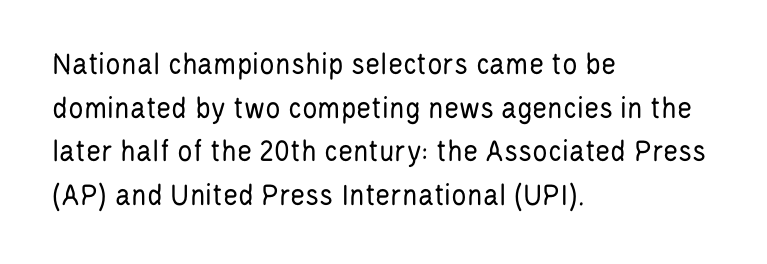
{"serif": "no", "italic": "no", "bold": "no", "weight": "regular", "width": "condensed", "stroke_contrast": "low", "x_height": "large", "monospaced": "no", "underline": "no", "align": "left", "line_spacing": "normal", "line_spacing_ratio": 1.36, "letter_spacing": "normal", "letter_spacing_em": 0.0, "glyph_px": 32}
